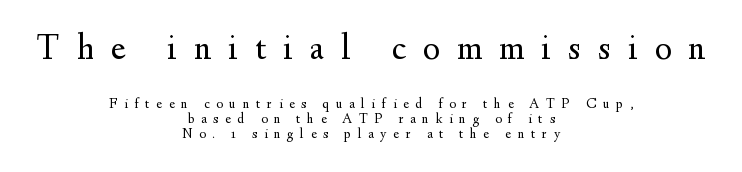
The image shows 36 px regular-weight serif type, upright; set centered, tight line spacing (1.08x), unusually wide letter spacing (+0.48 em), not underlined; the first (top) block is 2.57x larger; medium stroke contrast and a small x-height.
